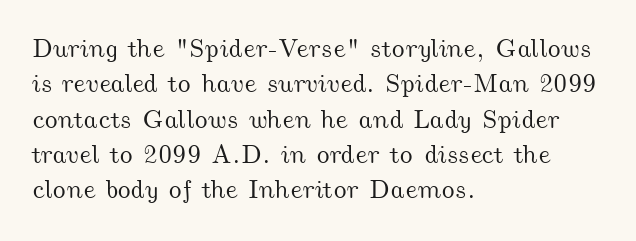
The image shows 26 px text type; set left-aligned, normal line spacing (1.36x), normal letter spacing, not underlined.
